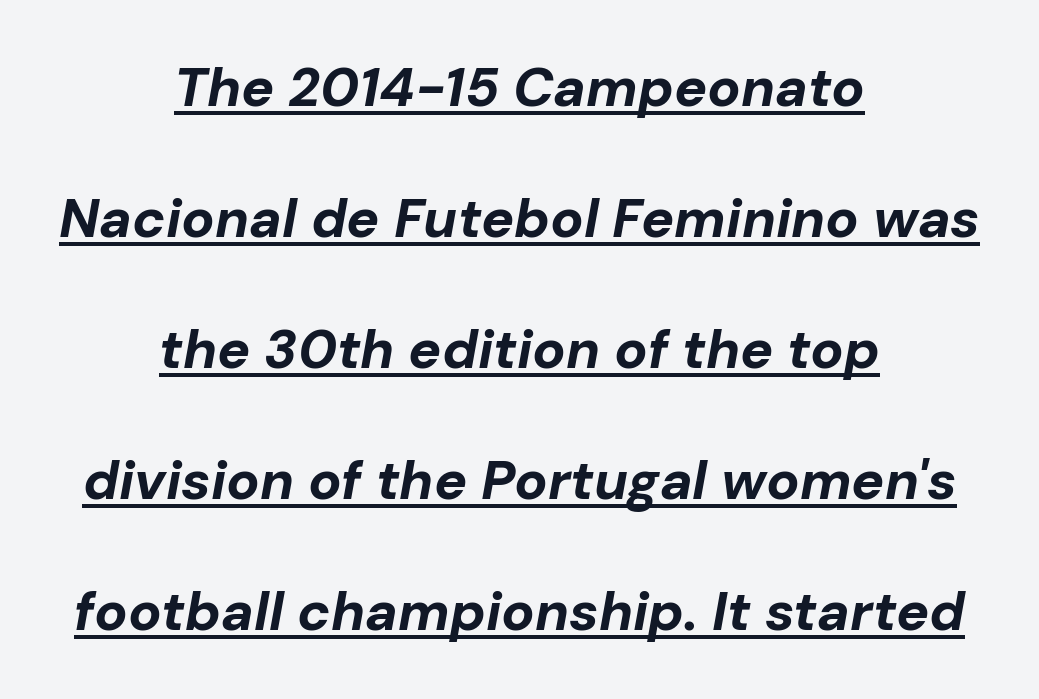
Chunky letters — that's bold for sure. Caption: multi-line text, centered on the measure. The designer dialed line spacing up above the default. Slanted lettering throughout.
